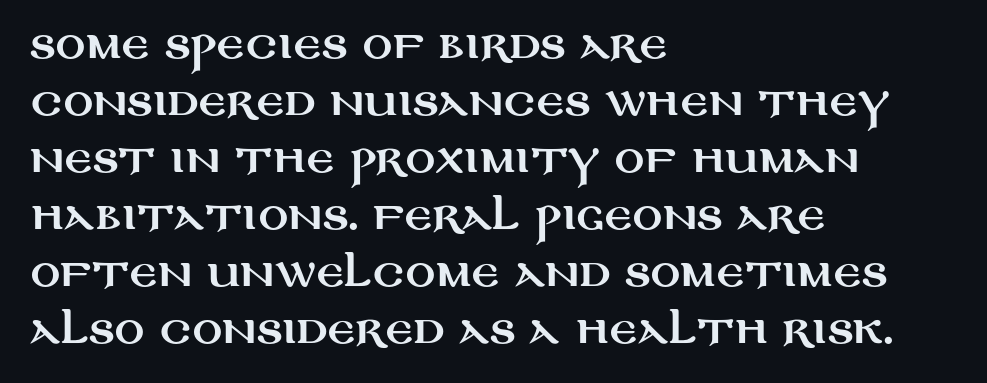
Is this a fixed-width face? No — the glyphs have proportional, varying widths. Letters rest on an invisible, unmarked baseline. The letters sit at their default tracking, neither squeezed nor spread. Characters remain perfectly vertical along every line.
